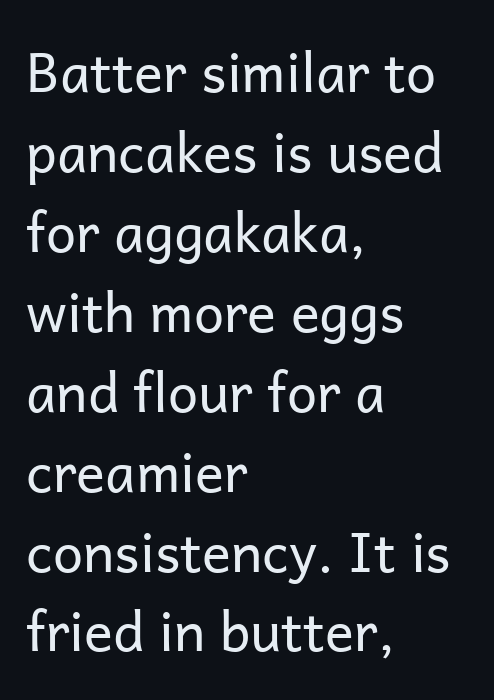
The image shows 54 px regular-weight sans-serif type, upright; set left-aligned, normal line spacing (1.48x), normal letter spacing, not underlined; low stroke contrast and a medium x-height.
